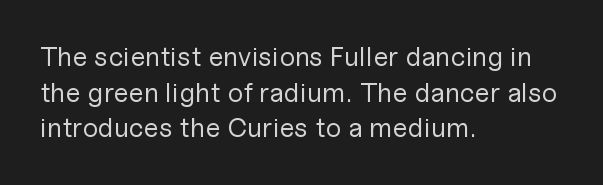
Q: Is the text bold? A: No.
Q: Is the text italic (slanted)? A: No, it is upright.
Q: Is the text underlined? A: No.
Q: How is the paragraph aligned? A: Left-aligned.
Q: Is the spacing between letters normal or unusually wide? A: Normal.
Q: Is the spacing between lines tight, normal or loose? A: Normal.
